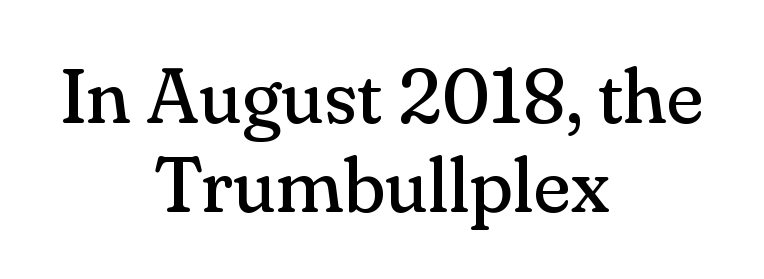
{"serif": "yes", "italic": "no", "bold": "no", "weight": "regular", "width": "normal", "stroke_contrast": "medium", "x_height": "small", "monospaced": "no", "underline": "no", "align": "center", "line_spacing": "tight", "line_spacing_ratio": 1.15, "letter_spacing": "normal", "letter_spacing_em": 0.0, "glyph_px": 77}
